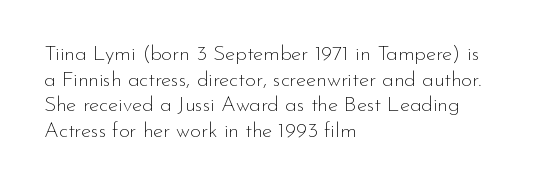
{"italic": "no", "bold": "no", "underline": "no", "align": "left", "line_spacing_ratio": 1.22, "letter_spacing": "normal", "letter_spacing_em": 0.0, "glyph_px": 21}
